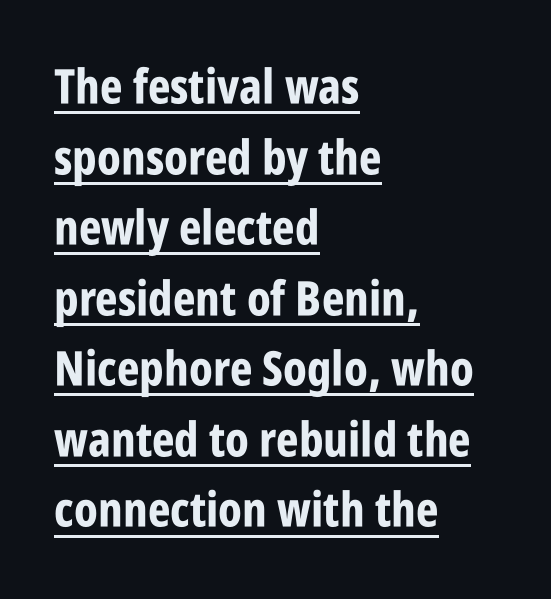
The image shows 48 px bold, condensed sans-serif type, upright; set left-aligned, normal line spacing (1.47x), normal letter spacing, underlined; low stroke contrast and a large x-height.
